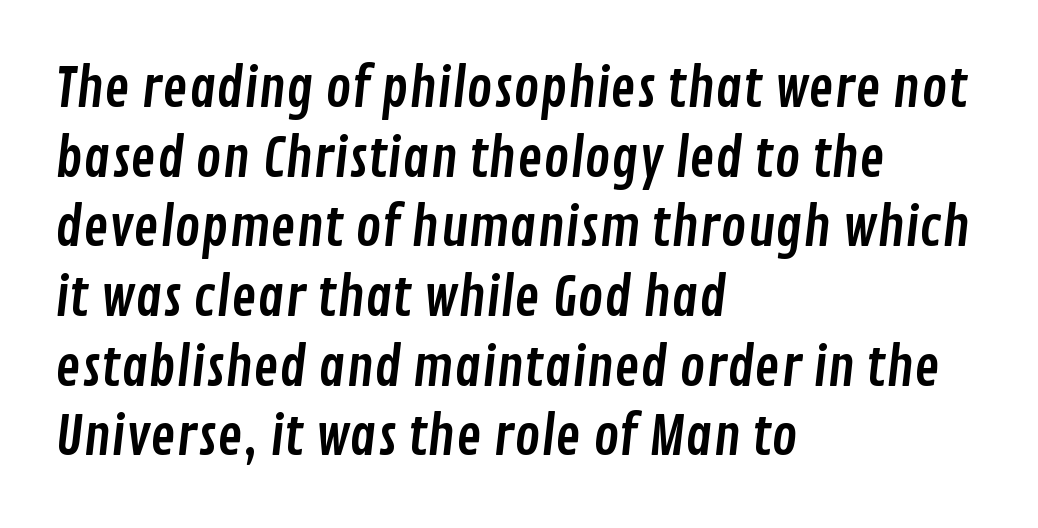
All the whitespace from short lines collects on the right. Evenly set lines give the paragraph a standard silhouette. Classification — sans serif. The zone under the glyphs is completely vacant. The letters advance in unequal steps, a hallmark of proportional type. Short note: letters normally spaced.
